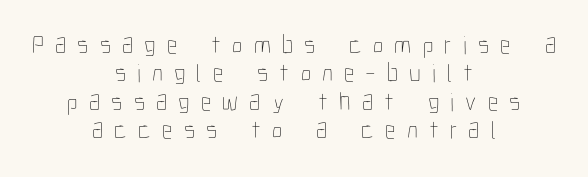
The image shows 26 px text type, upright; set centered, tight line spacing (1.09x), unusually wide letter spacing (+0.43 em), not underlined.
